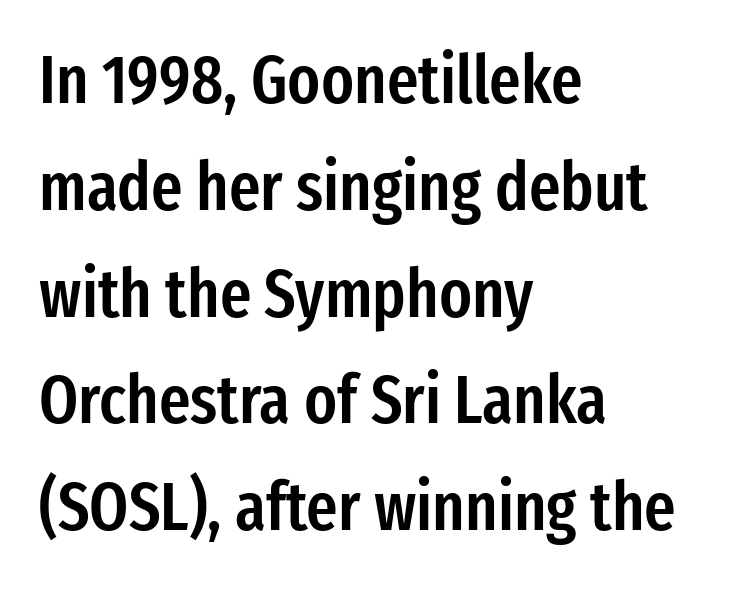
The image shows 68 px semibold, condensed sans-serif type, upright; set left-aligned, normal line spacing (1.57x), normal letter spacing, not underlined; low stroke contrast and a medium x-height.
